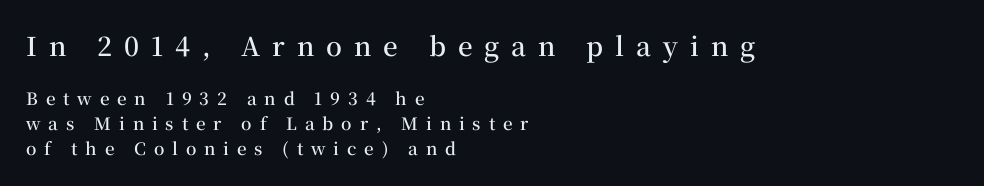
Observe the wide spacing: letters keep a clear distance from each other. Evenly set lines give the paragraph a standard silhouette. Its strokes are somewhat broadened, the hallmark of semibold type. Only glyphs here, with clear space below each row. Bigger letters appear in the top chunk; the bottom chunk is reduced.
